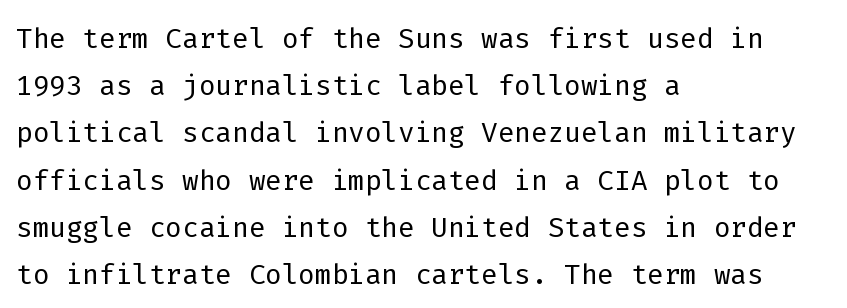
This rendering features lettering with no underline. Look at the tracking — it's just the regular setting, nothing added. The paragraph shown leans on its left margin. Every stem runs plumb, perpendicular to the baseline.
